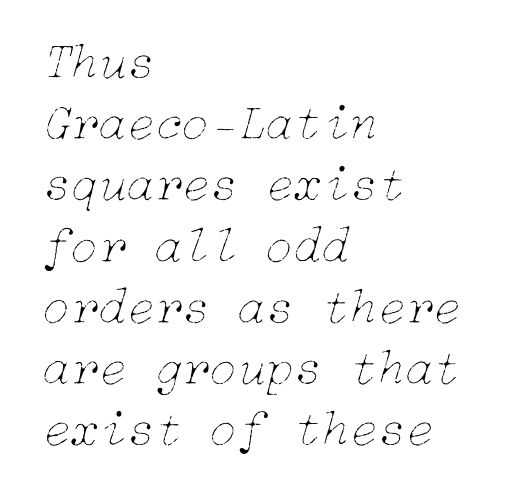
Between one letter and the next there's only the usual sliver of space. Where is the straight margin? On the left. Weight: in the light-to-regular range. Plain, unruled lines of type.
